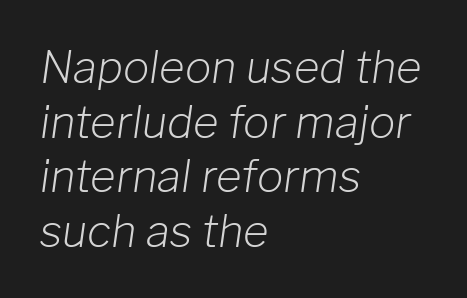
The image shows 44 px light type, italic (leaning right); set left-aligned, line spacing 1.24x, normal letter spacing, not underlined; low stroke contrast and a medium x-height.
